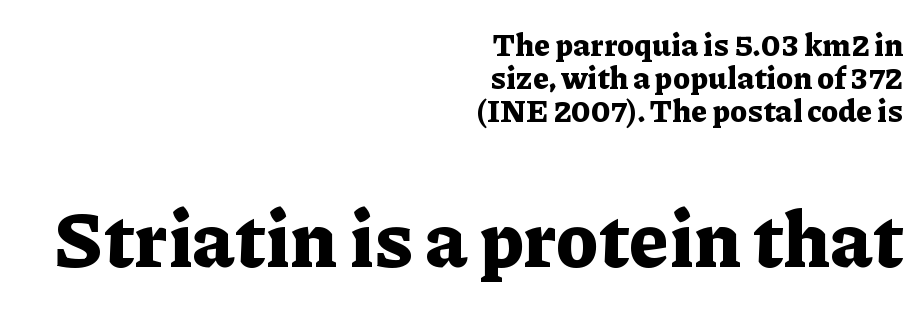
The passage shown is not underscored anywhere. Short note: letters normally spaced. The leading is snug, giving the passage a crowded texture. Notice how the passage keeps a crisp vertical edge on the right only. Stroke terminals: seriffed. The lower block of text is set noticeably larger than the block above it.
